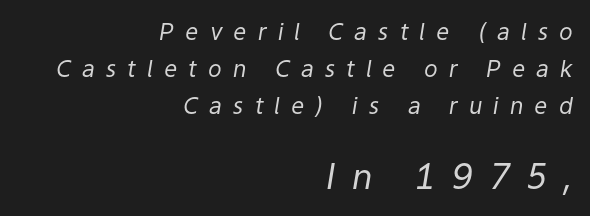
Do the characters align in a grid? No, the font is proportional. The whole block is typeset with a tilt. The compositor pushed each line to the right boundary. The line texture is sparse and dotted thanks to wide tracking.
